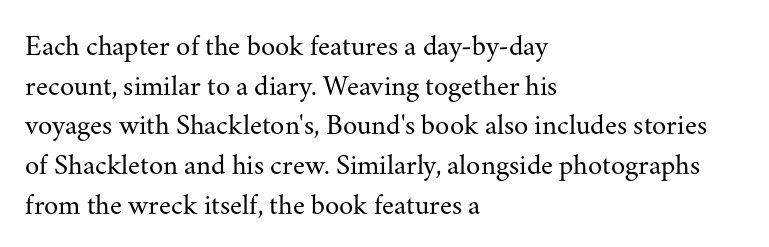
Q: Is the text bold? A: No.
Q: Is the text italic (slanted)? A: No, it is upright.
Q: Is the typeface a serif or a sans-serif typeface? A: Serif.
Q: Is the text underlined? A: No.
Q: How is the paragraph aligned? A: Left-aligned.
Q: Is the spacing between letters normal or unusually wide? A: Normal.
Q: Is the spacing between lines tight, normal or loose? A: Normal.
Q: Width (condensed, normal, or wide)? A: Normal.
Q: Stroke contrast? A: Medium.
Q: x-height? A: Small.
Q: Monospaced? A: No.
